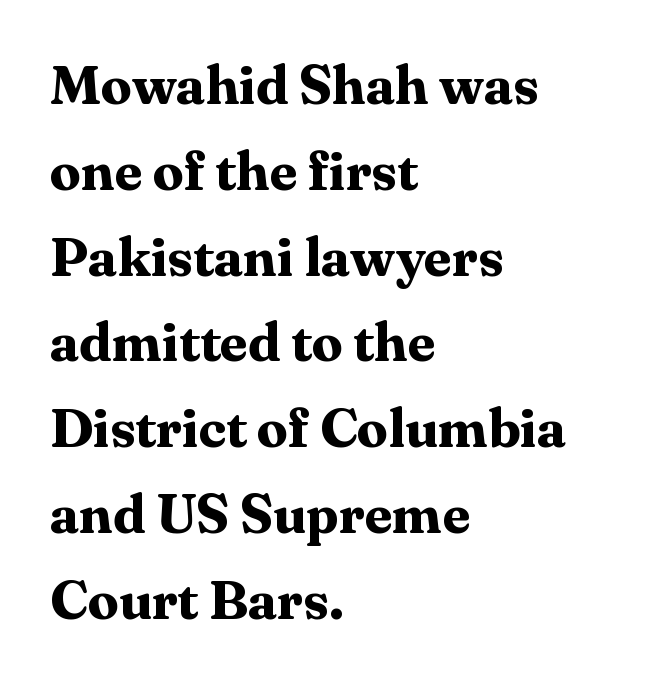
The image shows 55 px bold serif type, upright; set left-aligned, normal line spacing (1.56x), normal letter spacing, not underlined; medium stroke contrast and a medium x-height.
